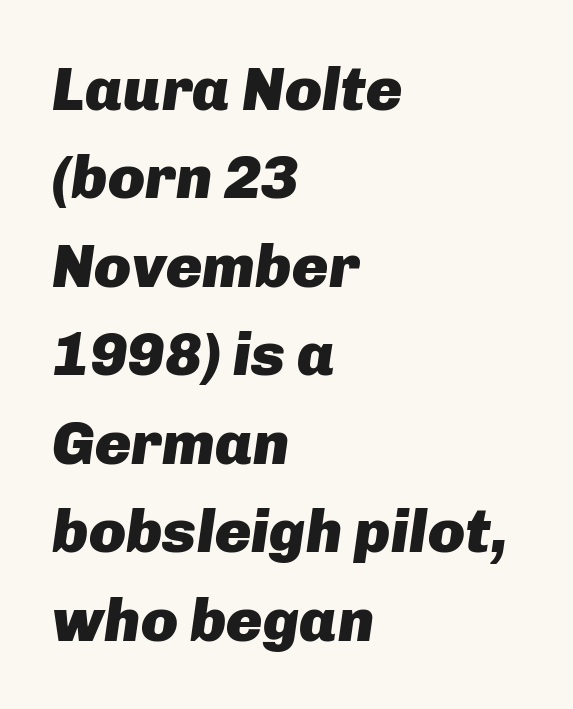
Q: Is the text bold? A: Yes.
Q: Is the text italic (slanted)? A: Yes, it leans right by about 8 degrees.
Q: Is the text underlined? A: No.
Q: How is the paragraph aligned? A: Left-aligned.
Q: Is the spacing between letters normal or unusually wide? A: Normal.
Q: Is the spacing between lines tight, normal or loose? A: Normal.
Q: Width (condensed, normal, or wide)? A: Normal.
Q: Stroke contrast? A: Low.
Q: x-height? A: Medium.
Q: Monospaced? A: No.
